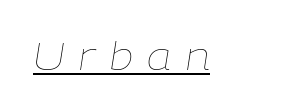
The image shows 38 px thin type, italic (leaning right); set unusually wide letter spacing (+0.36 em), underlined; low stroke contrast and a medium x-height.
